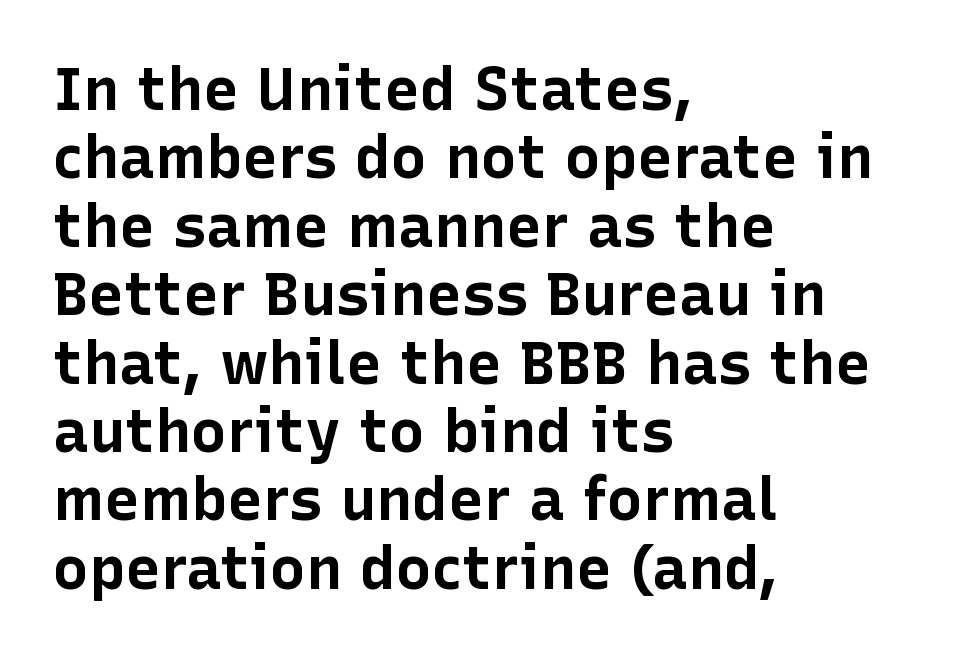
{"serif": "no", "italic": "no", "bold": "yes", "weight": "bold", "width": "normal", "stroke_contrast": "low", "x_height": "medium", "monospaced": "no", "underline": "no", "align": "left", "line_spacing": "tight", "line_spacing_ratio": 1.14, "letter_spacing": "normal", "letter_spacing_em": 0.0, "glyph_px": 60}
